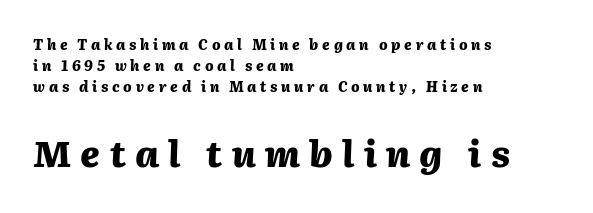
The image shows 36 px heavy type, italic (leaning right); set left-aligned, normal line spacing (1.49x), unusually wide letter spacing (+0.26 em), not underlined; the second (bottom) block is 2.57x larger; medium stroke contrast and a medium x-height.
